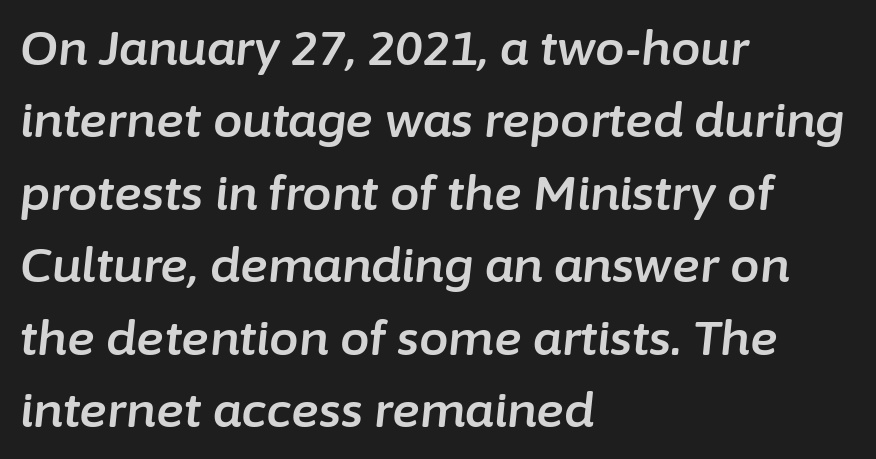
The image shows 47 px text type, italic (leaning right); set left-aligned, normal line spacing (1.54x), normal letter spacing, not underlined; low stroke contrast and a medium x-height.
